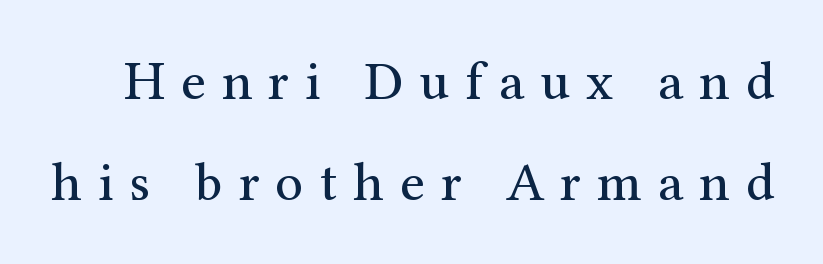
{"serif": "yes", "italic": "no", "bold": "no", "weight": "regular", "width": "normal", "stroke_contrast": "medium", "x_height": "medium", "monospaced": "no", "underline": "no", "line_spacing_ratio": 1.84, "letter_spacing": "wide", "letter_spacing_em": 0.29, "glyph_px": 55}
